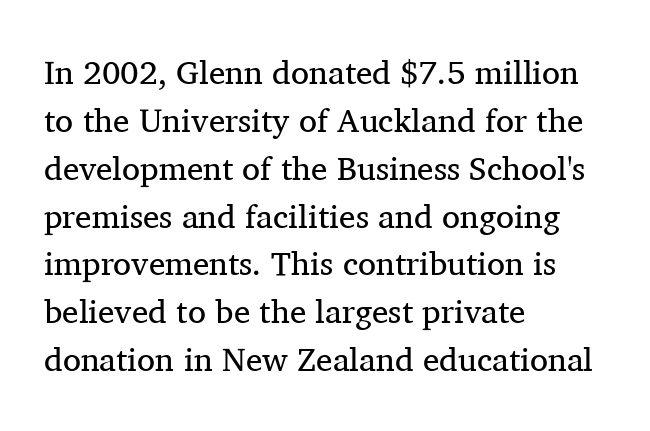
{"serif": "yes", "italic": "no", "bold": "no", "weight": "regular", "width": "normal", "stroke_contrast": "medium", "x_height": "medium", "monospaced": "no", "underline": "no", "align": "left", "line_spacing": "normal", "line_spacing_ratio": 1.45, "letter_spacing": "normal", "letter_spacing_em": 0.0, "glyph_px": 33}
